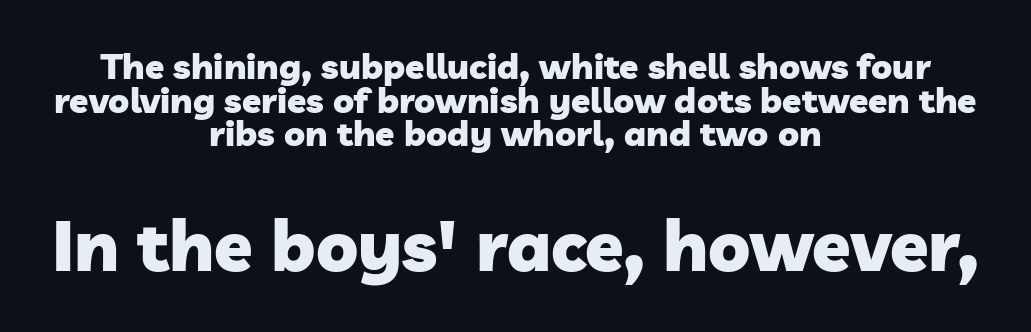
Q: Is the text bold? A: Yes.
Q: Is the typeface a serif or a sans-serif typeface? A: Sans-serif.
Q: Is the text underlined? A: No.
Q: How is the paragraph aligned? A: Centered.
Q: Is the spacing between letters normal or unusually wide? A: Normal.
Q: Is the spacing between lines tight, normal or loose? A: Tight.
Q: Which block of text is set in a larger size, the first (top) or the second (bottom)? A: The second (bottom) one.
Q: Width (condensed, normal, or wide)? A: Normal.
Q: Stroke contrast? A: Low.
Q: x-height? A: Medium.
Q: Monospaced? A: No.
